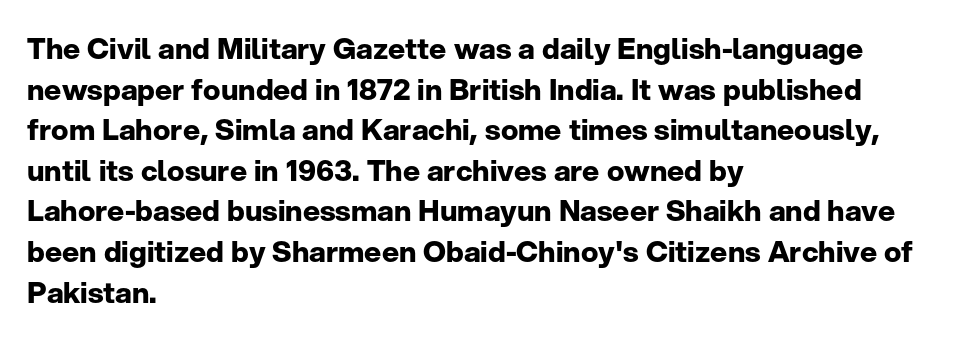
Just letters on the line, the space beneath them empty. Baseline-to-baseline distance is the conventional proportion of letter height. Typesetter's note: full bold, strokes at maximum text heaviness. Layout note: lines flush left. These lines are rendered in a variable-pitch font.
